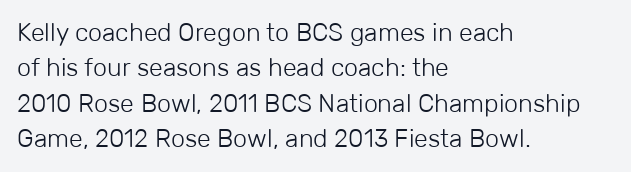
{"italic": "no", "bold": "no", "underline": "no", "align": "left", "line_spacing": "normal", "line_spacing_ratio": 1.42, "letter_spacing": "normal", "letter_spacing_em": 0.0, "glyph_px": 25}
